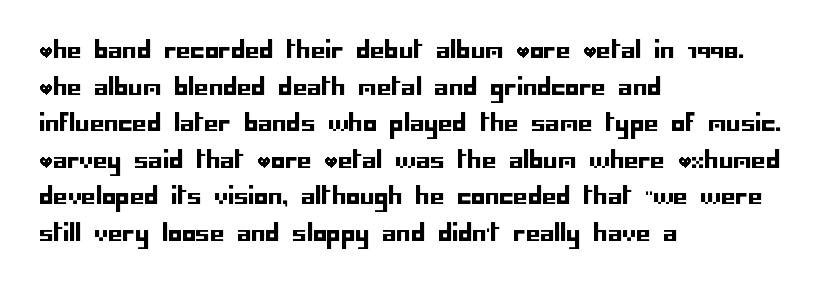
{"italic": "no", "underline": "no", "align": "left", "line_spacing": "normal", "line_spacing_ratio": 1.59, "letter_spacing": "normal", "letter_spacing_em": 0.0, "glyph_px": 23}
